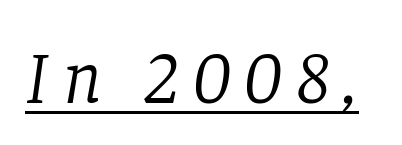
{"serif": "yes", "italic": "yes", "lean": "right", "slant_degrees": 8, "bold": "no", "weight": "light", "width": "normal", "stroke_contrast": "low", "x_height": "large", "monospaced": "no", "underline": "yes", "glyph_px": 74}
